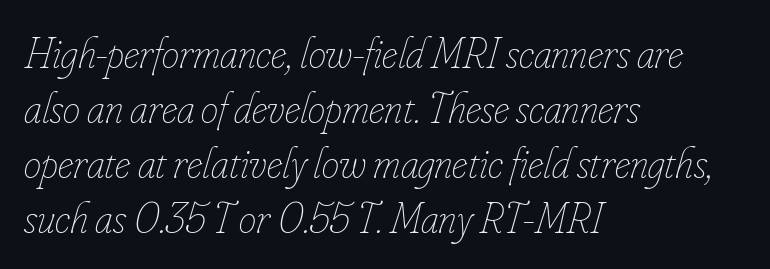
{"italic": "yes", "lean": "right", "slant_degrees": 16, "bold": "no", "weight": "thin", "width": "condensed", "stroke_contrast": "low", "x_height": "small", "monospaced": "no", "underline": "no", "align": "left", "line_spacing": "normal", "line_spacing_ratio": 1.25, "letter_spacing": "normal", "letter_spacing_em": 0.0, "glyph_px": 44}
